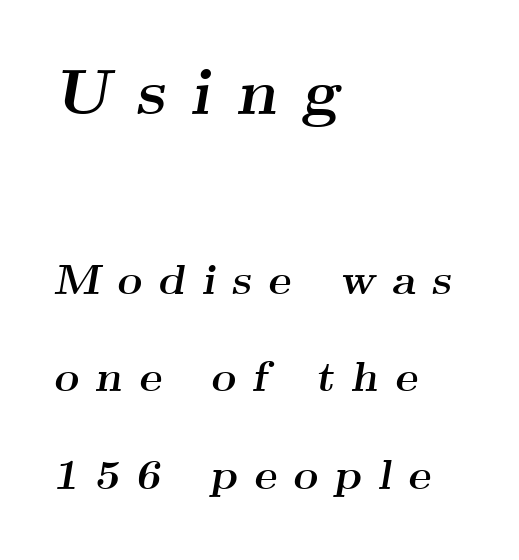
Scale decreases going downward across the two blocks. The passage shown is typed in a proportional face where columns would drift. Look at the bottom of the vertical strokes: they flare into serifs here. Every character sits at an angle, as italics do. Leftover space on each line is placed entirely after the last word.
